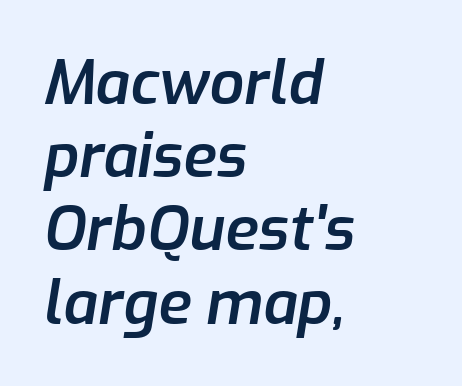
Q: Is the text bold? A: Semi-bold.
Q: Is the text italic (slanted)? A: Yes, it leans right by about 9 degrees.
Q: Is the text underlined? A: No.
Q: How is the paragraph aligned? A: Left-aligned.
Q: Is the spacing between letters normal or unusually wide? A: Normal.
Q: Width (condensed, normal, or wide)? A: Normal.
Q: Stroke contrast? A: Low.
Q: x-height? A: Medium.
Q: Monospaced? A: No.
